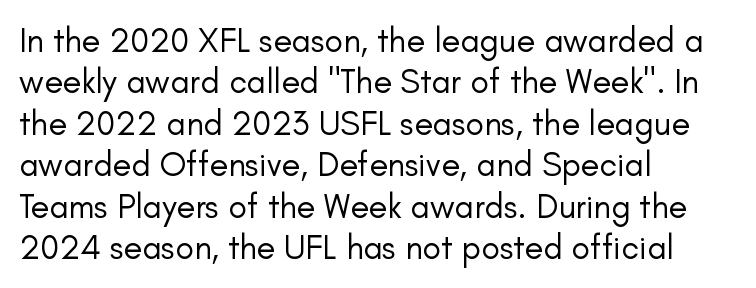
Q: Is the text bold? A: No.
Q: Is the text italic (slanted)? A: No, it is upright.
Q: Is the typeface a serif or a sans-serif typeface? A: Sans-serif.
Q: Is the text underlined? A: No.
Q: How is the paragraph aligned? A: Left-aligned.
Q: Is the spacing between letters normal or unusually wide? A: Normal.
Q: Width (condensed, normal, or wide)? A: Normal.
Q: Stroke contrast? A: Low.
Q: x-height? A: Small.
Q: Monospaced? A: No.
